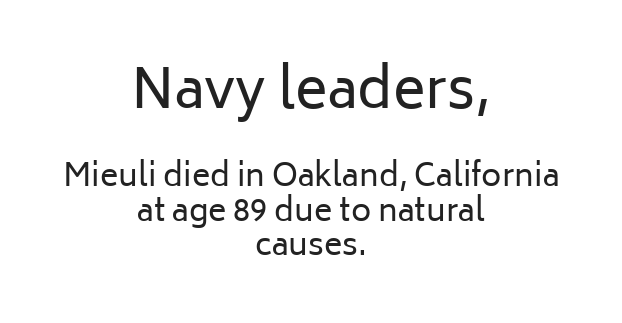
{"serif": "no", "italic": "no", "bold": "no", "weight": "regular", "width": "normal", "stroke_contrast": "low", "x_height": "medium", "monospaced": "no", "underline": "no", "align": "center", "line_spacing": "tight", "line_spacing_ratio": 1.1, "letter_spacing": "normal", "letter_spacing_em": 0.0, "larger_block": "first", "size_ratio": 1.77, "glyph_px": 55}
